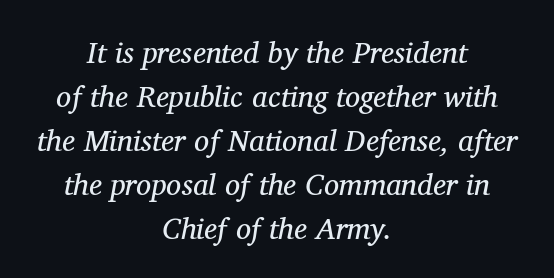
Q: Is the text bold? A: No.
Q: Is the text italic (slanted)? A: Yes, it leans right by about 11 degrees.
Q: Is the typeface a serif or a sans-serif typeface? A: Serif.
Q: Is the text underlined? A: No.
Q: How is the paragraph aligned? A: Centered.
Q: Is the spacing between letters normal or unusually wide? A: Normal.
Q: Is the spacing between lines tight, normal or loose? A: Normal.
Q: Width (condensed, normal, or wide)? A: Normal.
Q: Stroke contrast? A: Medium.
Q: x-height? A: Medium.
Q: Monospaced? A: No.
